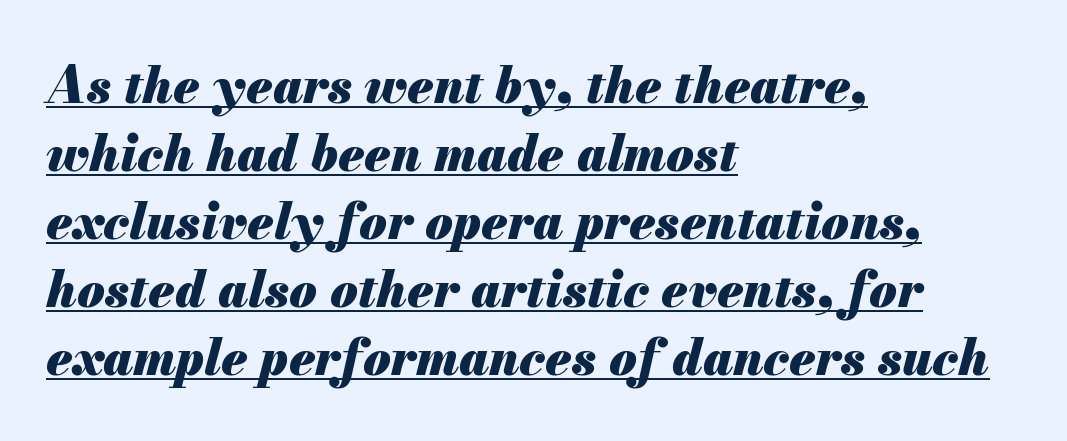
Q: Is the text bold? A: Yes.
Q: Is the text italic (slanted)? A: Yes, it leans right by about 13 degrees.
Q: Is the text underlined? A: Yes.
Q: How is the paragraph aligned? A: Left-aligned.
Q: Is the spacing between letters normal or unusually wide? A: Normal.
Q: Is the spacing between lines tight, normal or loose? A: Normal.
Q: Width (condensed, normal, or wide)? A: Normal.
Q: Stroke contrast? A: Medium.
Q: x-height? A: Small.
Q: Monospaced? A: No.
